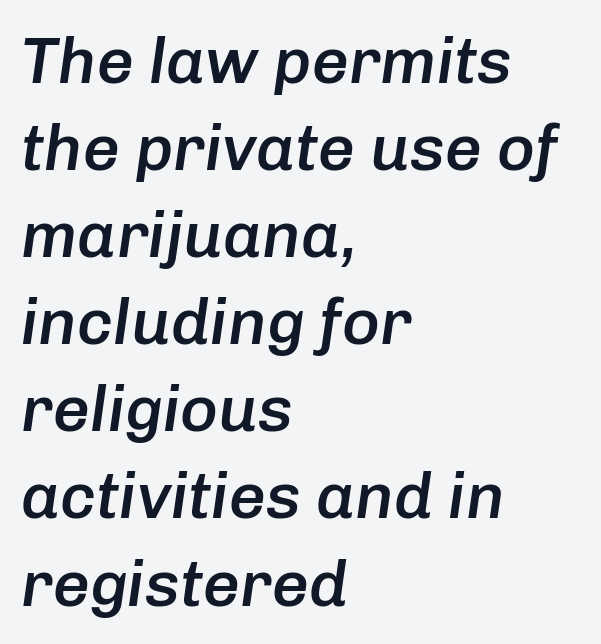
The image shows 65 px semibold type, italic (leaning right); set left-aligned, normal line spacing (1.34x), normal letter spacing, not underlined; low stroke contrast and a medium x-height.
